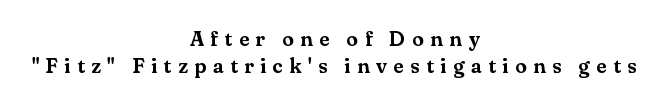
{"italic": "no", "underline": "no", "align": "center", "line_spacing": "normal", "line_spacing_ratio": 1.3, "letter_spacing": "wide", "letter_spacing_em": 0.31, "glyph_px": 21}
